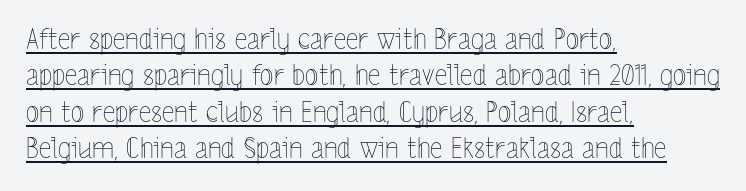
Q: Is the text bold? A: No.
Q: Is the text italic (slanted)? A: No, it is upright.
Q: Is the text underlined? A: Yes.
Q: How is the paragraph aligned? A: Left-aligned.
Q: Is the spacing between letters normal or unusually wide? A: Normal.
Q: Is the spacing between lines tight, normal or loose? A: Normal.
Q: Width (condensed, normal, or wide)? A: Condensed.
Q: x-height? A: Medium.
Q: Monospaced? A: No.
